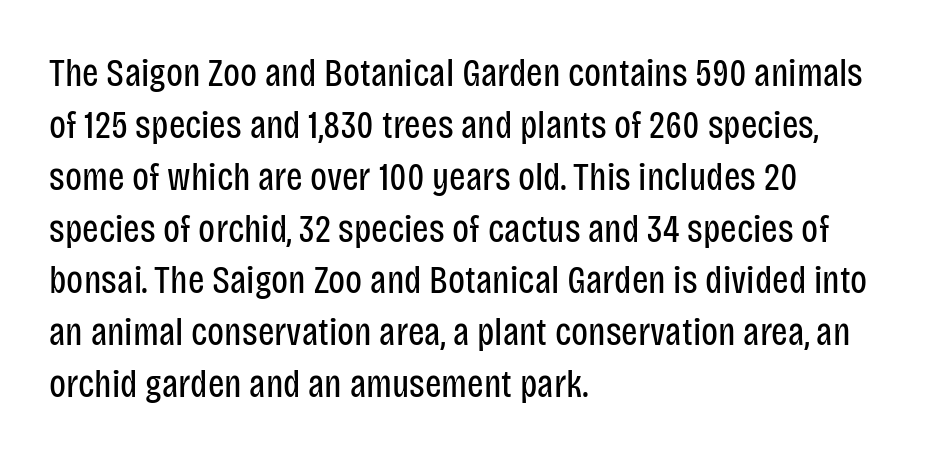
{"serif": "no", "italic": "no", "bold": "no", "weight": "regular", "width": "condensed", "stroke_contrast": "low", "x_height": "large", "monospaced": "no", "underline": "no", "align": "left", "line_spacing": "normal", "line_spacing_ratio": 1.33, "letter_spacing": "normal", "letter_spacing_em": 0.0, "glyph_px": 39}
